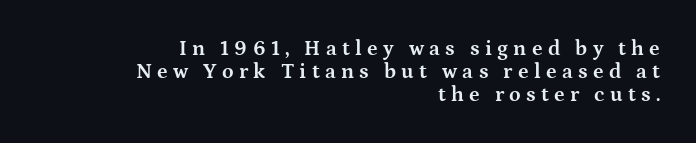
Q: Is the text bold? A: Yes.
Q: Is the text italic (slanted)? A: No, it is upright.
Q: Is the text underlined? A: No.
Q: How is the paragraph aligned? A: Right-aligned.
Q: Is the spacing between letters normal or unusually wide? A: Unusually wide.
Q: Is the spacing between lines tight, normal or loose? A: Tight.
